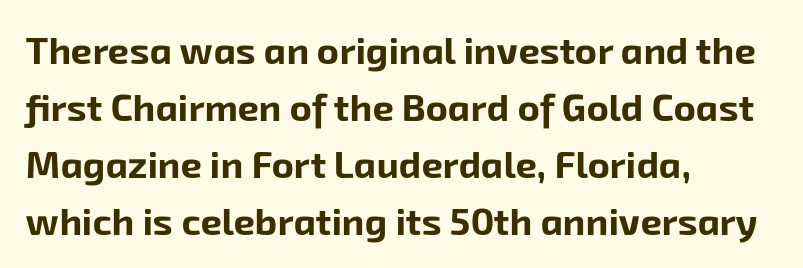
The image shows 38 px bold sans-serif type; set left-aligned, normal line spacing (1.5x), normal letter spacing, not underlined; low stroke contrast and a medium x-height.
